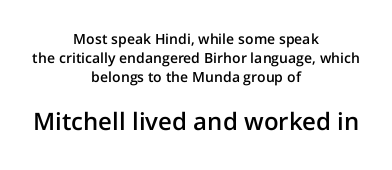
Q: Is the text bold? A: Semi-bold.
Q: Is the text italic (slanted)? A: No, it is upright.
Q: Is the text underlined? A: No.
Q: How is the paragraph aligned? A: Centered.
Q: Is the spacing between letters normal or unusually wide? A: Normal.
Q: Is the spacing between lines tight, normal or loose? A: Normal.
Q: Which block of text is set in a larger size, the first (top) or the second (bottom)? A: The second (bottom) one.
